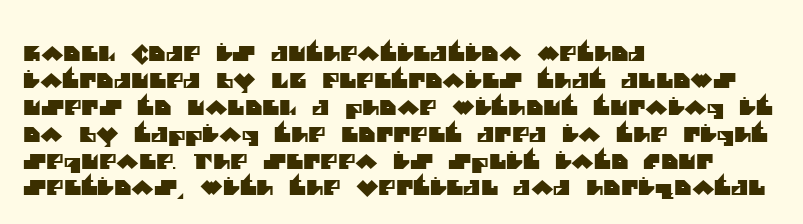
The image shows 21 px text type; set left-aligned, normal line spacing (1.28x), normal letter spacing, not underlined.
